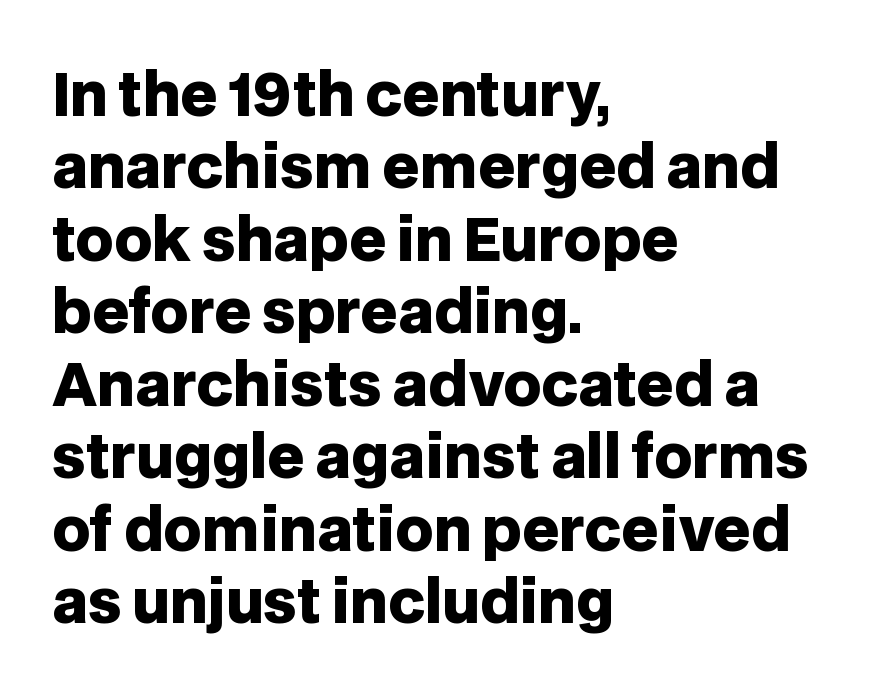
The image shows 58 px heavy sans-serif type, upright; set left-aligned, normal line spacing (1.25x), normal letter spacing, not underlined; low stroke contrast and a large x-height.
